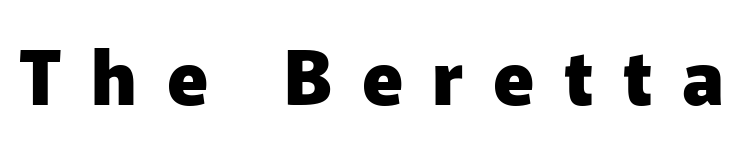
The image shows 74 px heavy sans-serif type, upright; set unusually wide letter spacing (+0.4 em), not underlined; low stroke contrast and a medium x-height.
